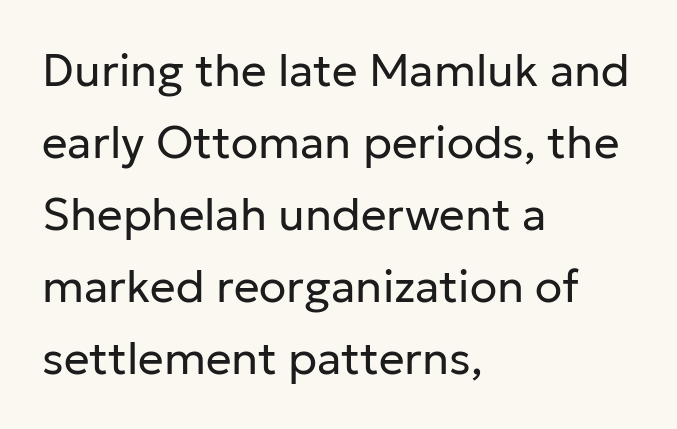
The image shows 45 px regular-weight sans-serif type, upright; set left-aligned, normal line spacing (1.6x), normal letter spacing, not underlined; low stroke contrast and a medium x-height.
